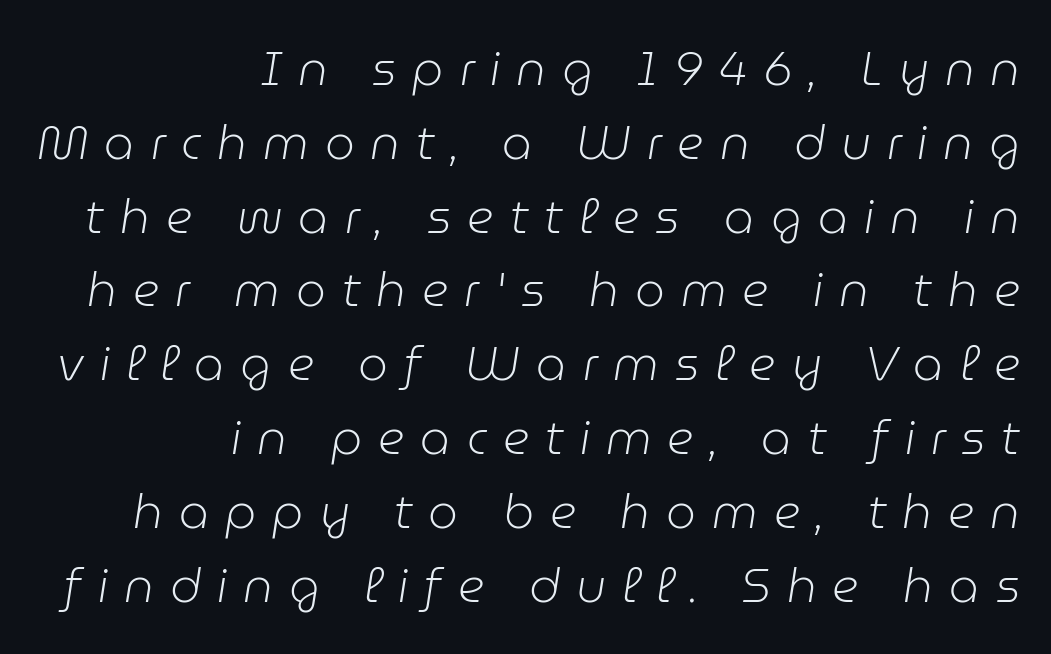
{"italic": "yes", "lean": "right", "slant_degrees": 9, "bold": "no", "weight": "light", "width": "normal", "stroke_contrast": "low", "x_height": "medium", "monospaced": "no", "underline": "no", "align": "right", "line_spacing": "normal", "line_spacing_ratio": 1.57, "letter_spacing": "wide", "letter_spacing_em": 0.34, "glyph_px": 47}
